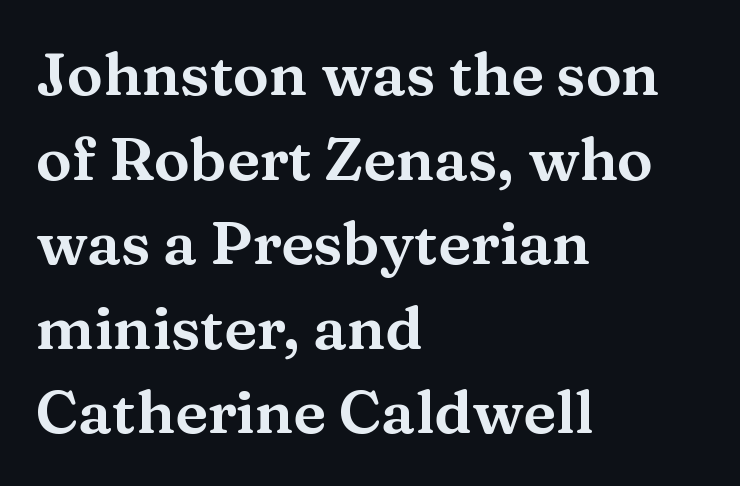
The image shows 60 px wide serif type, upright; set left-aligned, normal line spacing (1.41x), normal letter spacing, not underlined; medium stroke contrast and a medium x-height.
